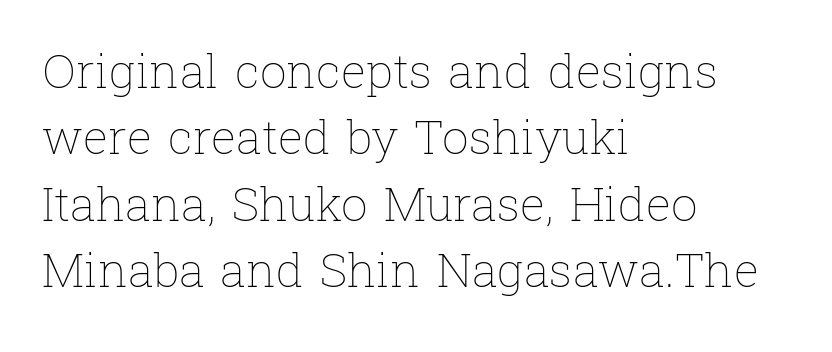
The image shows 47 px thin type, upright; set left-aligned, normal line spacing (1.41x), normal letter spacing, not underlined; low stroke contrast and a medium x-height.
